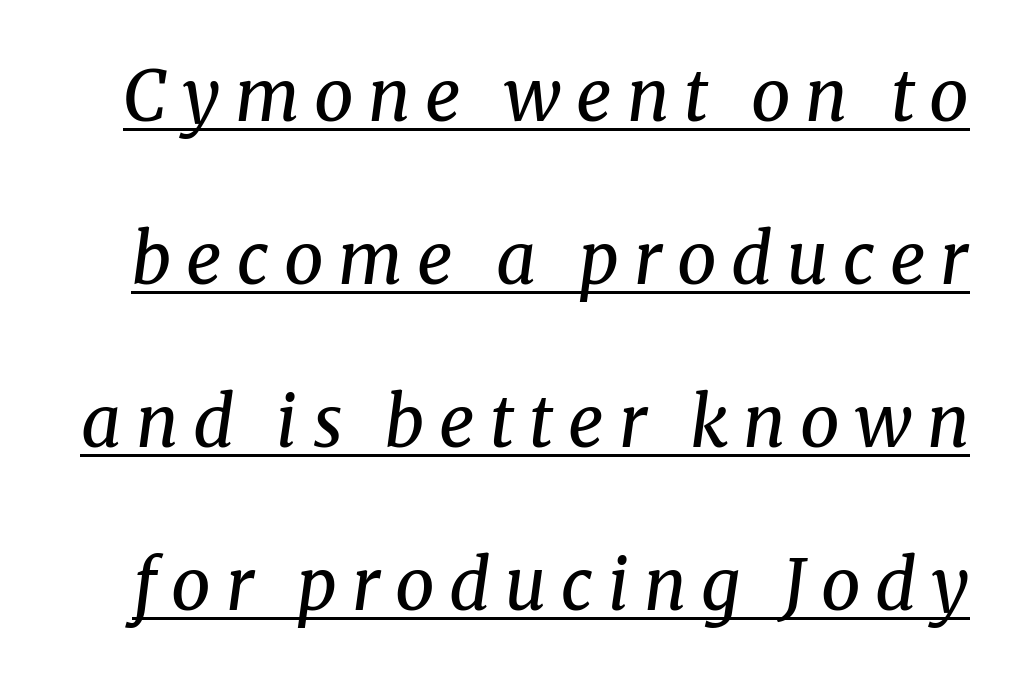
Looks like regular typesetting: each glyph gets only the width it needs. These characters rest on top of a visible drawn line. Letterform terminals end in serifs throughout the passage. The rendering applies a slant to the glyphs. Honestly, the letter spacing is so wide it's the main thing you notice.
